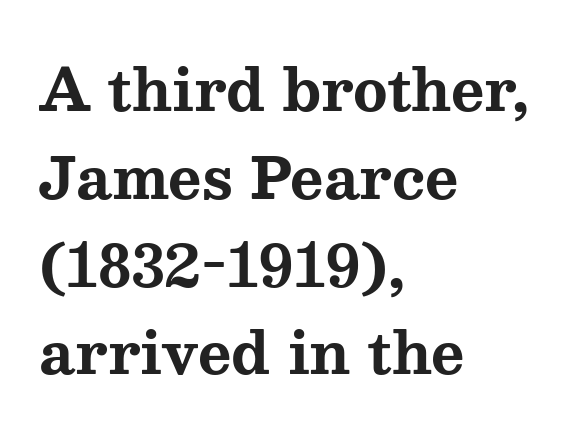
Q: Is the text bold? A: Yes.
Q: Is the text italic (slanted)? A: No, it is upright.
Q: Is the typeface a serif or a sans-serif typeface? A: Serif.
Q: Is the text underlined? A: No.
Q: How is the paragraph aligned? A: Left-aligned.
Q: Is the spacing between letters normal or unusually wide? A: Normal.
Q: Is the spacing between lines tight, normal or loose? A: Normal.
Q: Width (condensed, normal, or wide)? A: Wide.
Q: Stroke contrast? A: Medium.
Q: x-height? A: Medium.
Q: Monospaced? A: No.
